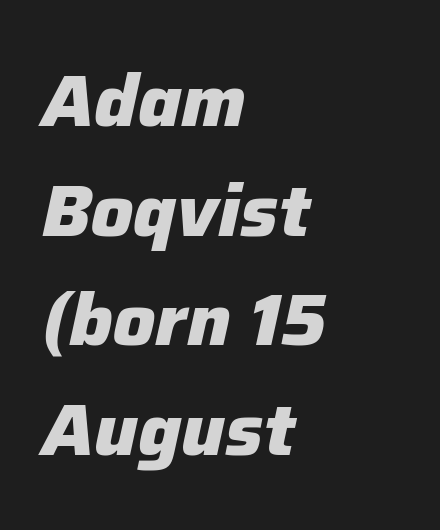
{"italic": "yes", "lean": "right", "slant_degrees": 12, "bold": "yes", "weight": "heavy", "width": "normal", "stroke_contrast": "low", "x_height": "medium", "monospaced": "no", "underline": "no", "align": "left", "line_spacing": "normal", "line_spacing_ratio": 1.48, "letter_spacing": "normal", "letter_spacing_em": 0.0, "glyph_px": 74}
